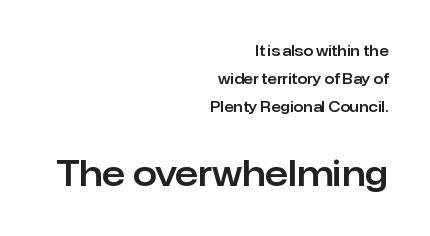
{"serif": "no", "italic": "no", "width": "normal", "stroke_contrast": "low", "x_height": "medium", "monospaced": "no", "underline": "no", "align": "right", "line_spacing": "loose", "line_spacing_ratio": 1.99, "letter_spacing": "normal", "letter_spacing_em": 0.0, "larger_block": "second", "size_ratio": 2.43, "glyph_px": 34}
